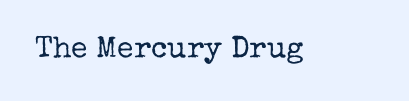
{"serif": "yes", "italic": "no", "bold": "no", "weight": "regular", "width": "normal", "stroke_contrast": "low", "x_height": "medium", "monospaced": "no", "underline": "no", "letter_spacing": "normal", "letter_spacing_em": 0.0, "glyph_px": 30}
